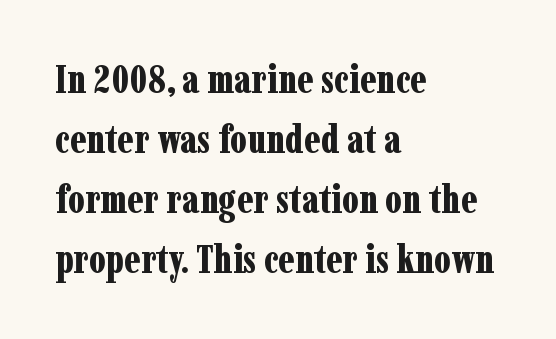
{"serif": "yes", "italic": "no", "bold": "yes", "weight": "bold", "width": "condensed", "stroke_contrast": "low", "x_height": "medium", "monospaced": "no", "underline": "no", "align": "left", "line_spacing": "normal", "line_spacing_ratio": 1.54, "letter_spacing": "normal", "letter_spacing_em": 0.0, "glyph_px": 39}
